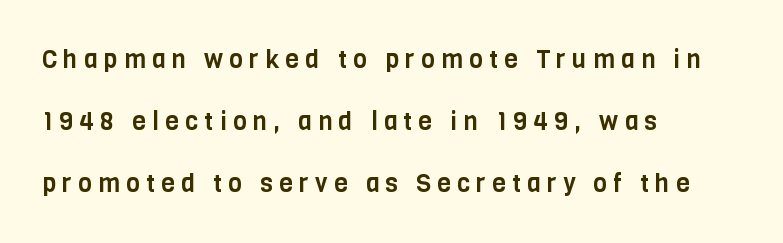
{"italic": "no", "underline": "no", "align": "left", "line_spacing": "loose", "line_spacing_ratio": 2.48, "letter_spacing": "wide", "letter_spacing_em": 0.25, "glyph_px": 25}
